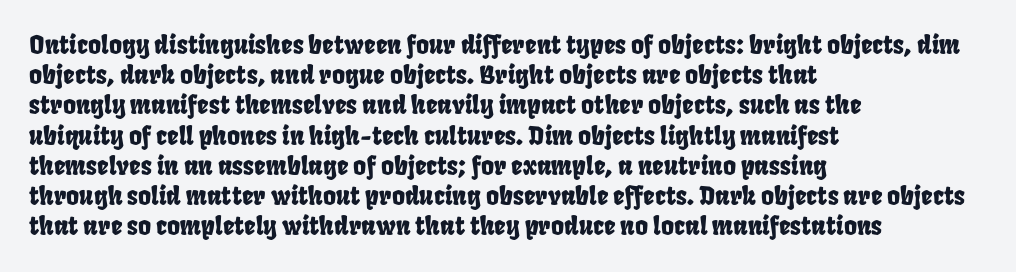
In terms of letterspacing, this is plain default setting. Check under the words: just untouched page. The paragraph shown leans on its left margin.
